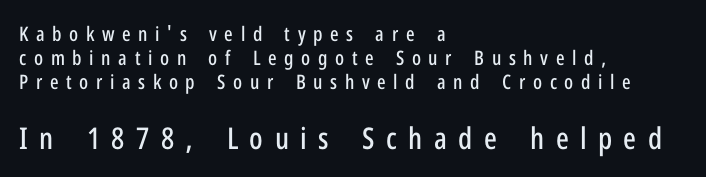
Here the designer chose a conventional face with non-uniform glyph widths. You can tell from the bare stems that sans-serif type was used. In terms of posture, this sample is upright. Is the block centered? No — it sits flush against the left margin. Type size steps up from the first block to the second.
